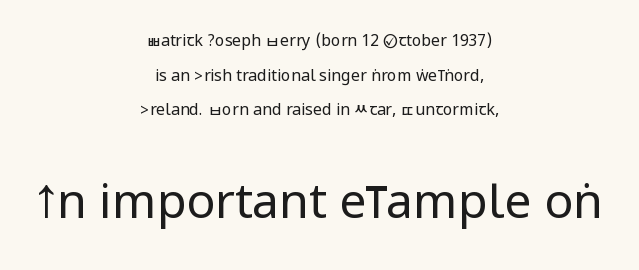
Tall strokes in this sample are plumb rather than angled. The gap between lines stays unmarked. Observe the absence of serifs on each vertical stroke in this sample. What's the leading like? Stretched, with rows far apart. Each stroke keeps to a modest, everyday thickness or less. Look at the glyph heights: the lower group is clearly the bigger setting.
